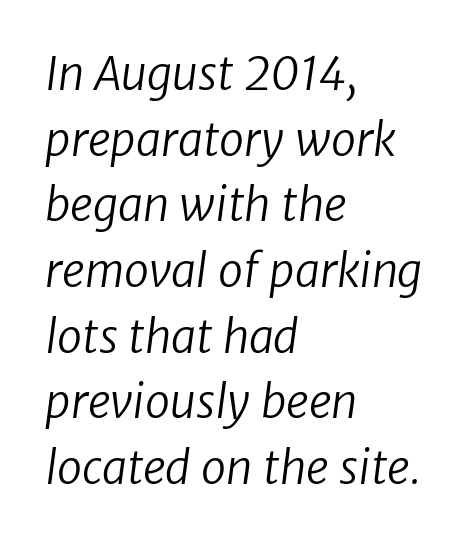
Q: Is the text bold? A: No.
Q: Is the typeface a serif or a sans-serif typeface? A: Sans-serif.
Q: Is the text underlined? A: No.
Q: How is the paragraph aligned? A: Left-aligned.
Q: Is the spacing between letters normal or unusually wide? A: Normal.
Q: Is the spacing between lines tight, normal or loose? A: Normal.
Q: Width (condensed, normal, or wide)? A: Normal.
Q: Stroke contrast? A: Low.
Q: x-height? A: Medium.
Q: Monospaced? A: No.
